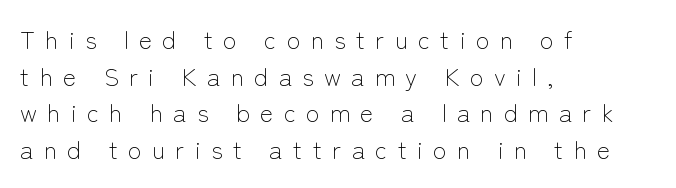
Think standard paragraph weight, or any step lighter than that. Rows of type keep a routine distance in the vertical direction. These lines are set flush left with a ragged right edge. The glyphs are unaccompanied by any horizontal stroke below them. Characters remain perfectly vertical along every line.
